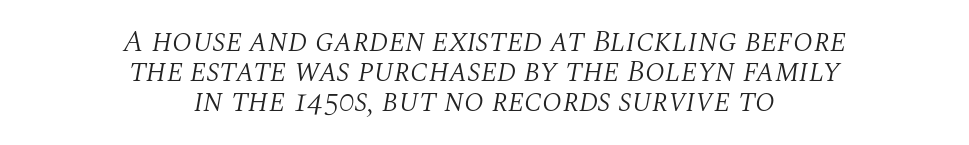
Which margin do the lines hug? Neither — every line sits in the middle. Glyph-to-glyph distance matches everyday printed text. Unlike a clean sans, this face finishes its strokes with serifs. This reads as an unemphasized weight, regular at the heaviest. Looking at the ascenders, they clearly lean. No word sits above an underline.
